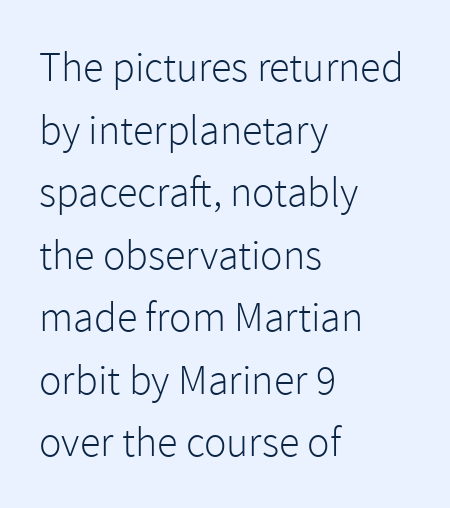
Q: Is the text bold? A: No.
Q: Is the text italic (slanted)? A: No, it is upright.
Q: Is the typeface a serif or a sans-serif typeface? A: Sans-serif.
Q: Is the text underlined? A: No.
Q: How is the paragraph aligned? A: Left-aligned.
Q: Is the spacing between letters normal or unusually wide? A: Normal.
Q: Is the spacing between lines tight, normal or loose? A: Normal.
Q: Width (condensed, normal, or wide)? A: Normal.
Q: x-height? A: Medium.
Q: Monospaced? A: No.
